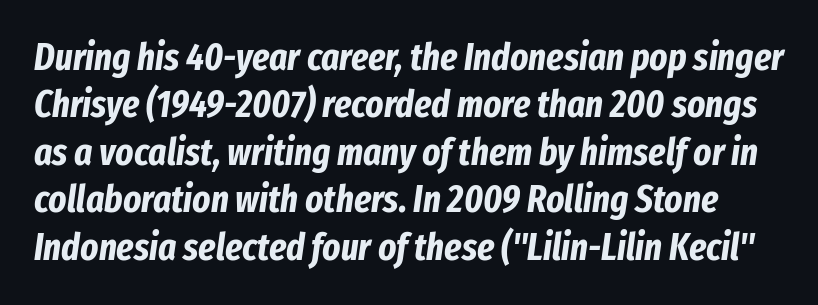
Think of a printed novel: that variable character pitch is what you see here. These lines were composed using italics. Characters follow at the spacing the type designer built in. Students, this is bold: see how much ink each stroke carries. The strip under each line holds only bare page.
